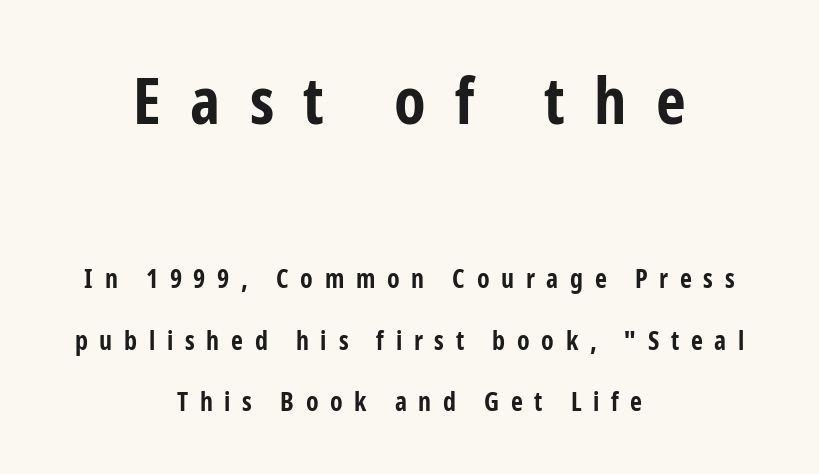
This sample uses expanded letter spacing, leaving extra air between glyphs. Nope, not italic — everything's standing straight. Note the varied advance widths — an 'i' is clearly narrower than an 'm'. No feet cap the strokes, marking this as sans-serif type. The specimen omits any rule beneath the text block's lines.
